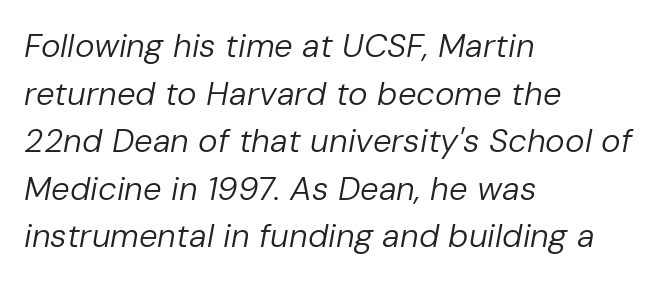
Rule under the text: the space is simply empty. The ragged edge is on the right, which tells us the setting is flush left. The letterforms sit at book weight or below. Interline gaps are of average width in this sample. Is the letter spacing exaggerated? No — it looks like the ordinary default. This sample has the flowing, uneven cadence of proportional lettering.
